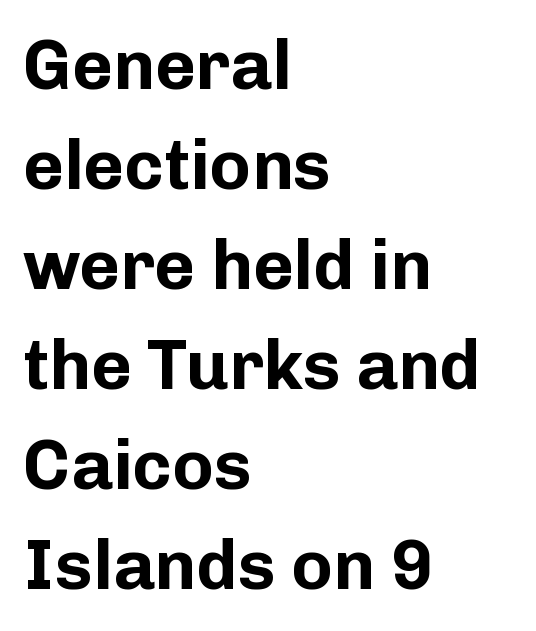
Here the designer chose a conventional face with non-uniform glyph widths. The sample has been set heavy, in full bold. Notice how descenders clear the ascenders below comfortably — that's standard leading. A typesetter would mark this as roman, not italic.
